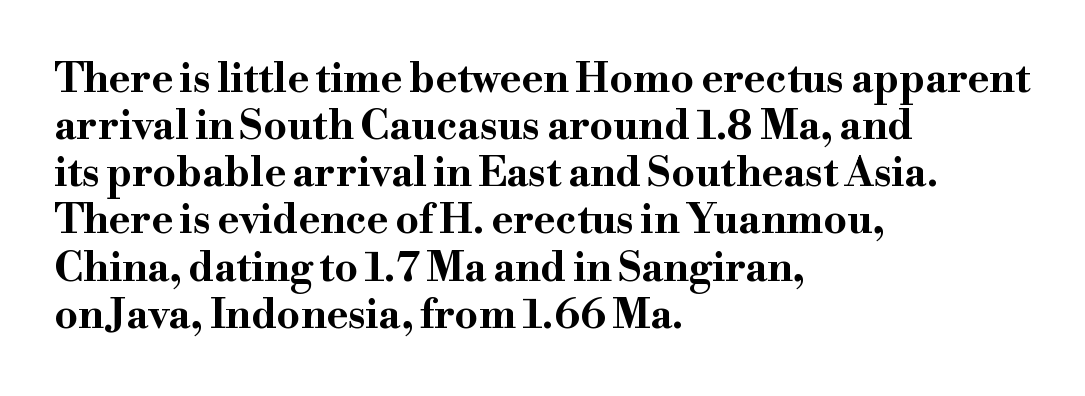
What's the leading like? Squeezed, with rows nearly overlapping. The paragraph has a hard left edge and a soft right edge. Stroke terminals: seriffed. The line texture is even and compact thanks to regular tracking. Unlike italic type, these characters show no tilt at all. Descenders are the only things crossing below the line.
